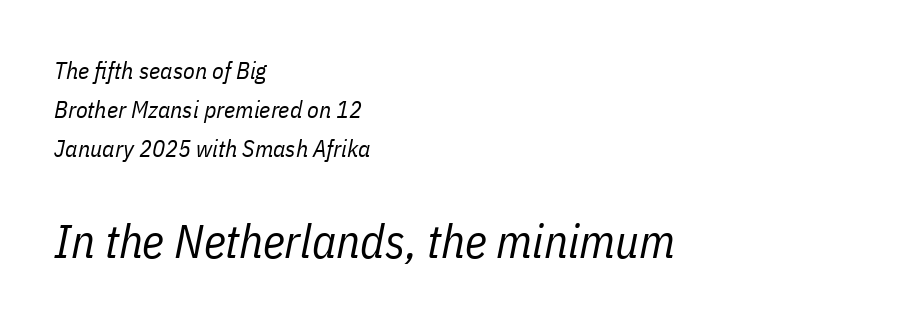
{"italic": "yes", "lean": "right", "slant_degrees": 11, "bold": "no", "weight": "regular", "width": "condensed", "stroke_contrast": "low", "x_height": "medium", "monospaced": "no", "underline": "no", "align": "left", "line_spacing": "normal", "line_spacing_ratio": 1.63, "letter_spacing": "normal", "letter_spacing_em": 0.0, "larger_block": "second", "size_ratio": 1.96, "glyph_px": 47}
